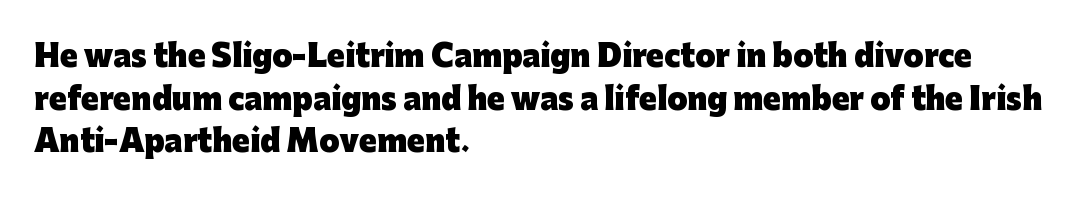
The image shows 29 px heavy sans-serif type, upright; set left-aligned, normal line spacing (1.47x), normal letter spacing, not underlined; low stroke contrast and a medium x-height.
